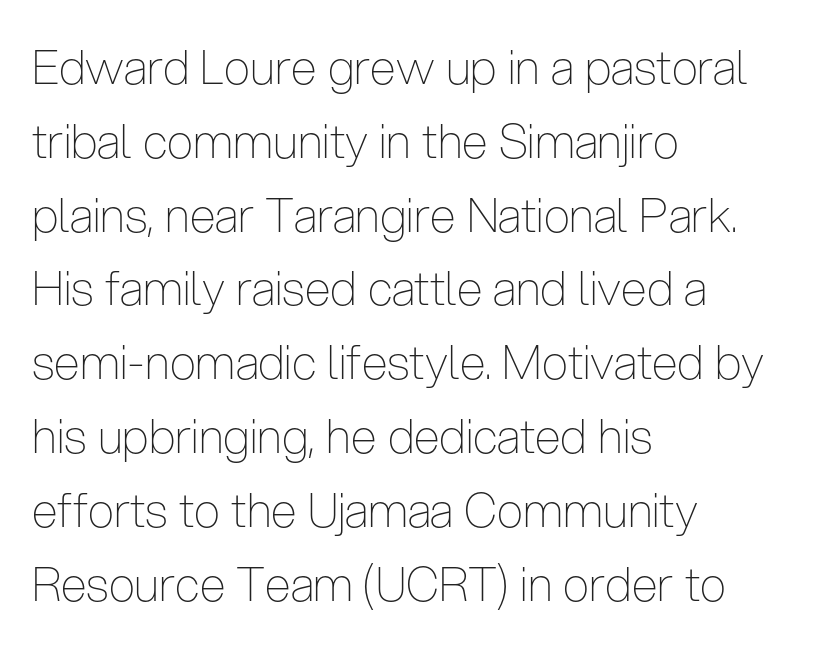
Q: Is the text bold? A: No.
Q: Is the text italic (slanted)? A: No, it is upright.
Q: Is the typeface a serif or a sans-serif typeface? A: Sans-serif.
Q: Is the text underlined? A: No.
Q: How is the paragraph aligned? A: Left-aligned.
Q: Is the spacing between letters normal or unusually wide? A: Normal.
Q: Is the spacing between lines tight, normal or loose? A: Normal.
Q: Width (condensed, normal, or wide)? A: Condensed.
Q: Stroke contrast? A: Low.
Q: x-height? A: Medium.
Q: Monospaced? A: No.
